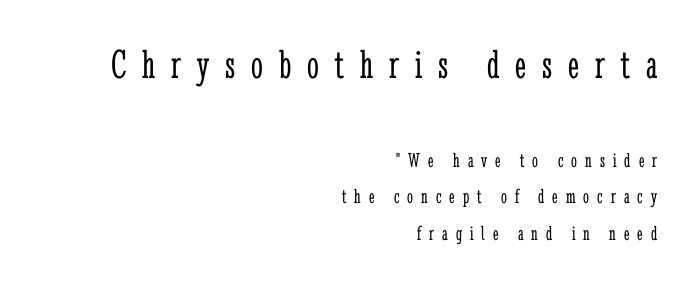
Q: Is the text bold? A: No.
Q: Is the text italic (slanted)? A: No, it is upright.
Q: Is the typeface a serif or a sans-serif typeface? A: Serif.
Q: Is the text underlined? A: No.
Q: How is the paragraph aligned? A: Right-aligned.
Q: Is the spacing between letters normal or unusually wide? A: Unusually wide.
Q: Which block of text is set in a larger size, the first (top) or the second (bottom)? A: The first (top) one.
Q: Width (condensed, normal, or wide)? A: Condensed.
Q: Stroke contrast? A: Low.
Q: x-height? A: Medium.
Q: Monospaced? A: No.
